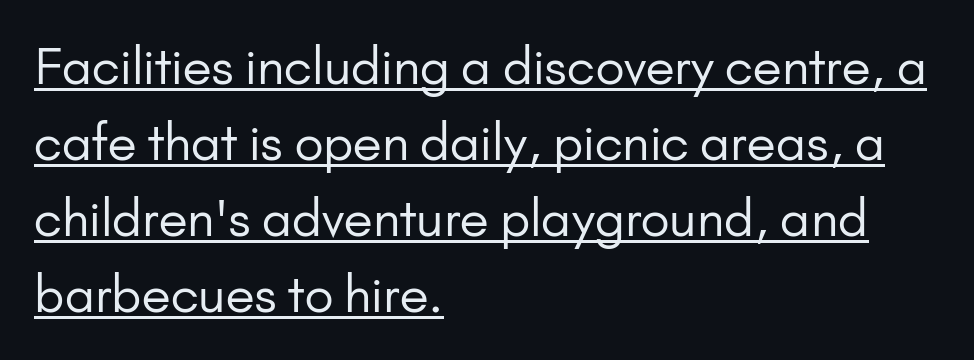
Does extra space separate the letters? No, they use regular spacing. Stem width sits at or under what a default text font uses. The line-height multiplier appears to be the usual default. Each line starts at the same left margin while the right side varies. Is there an underline? Yes — a line sits under the letters.
